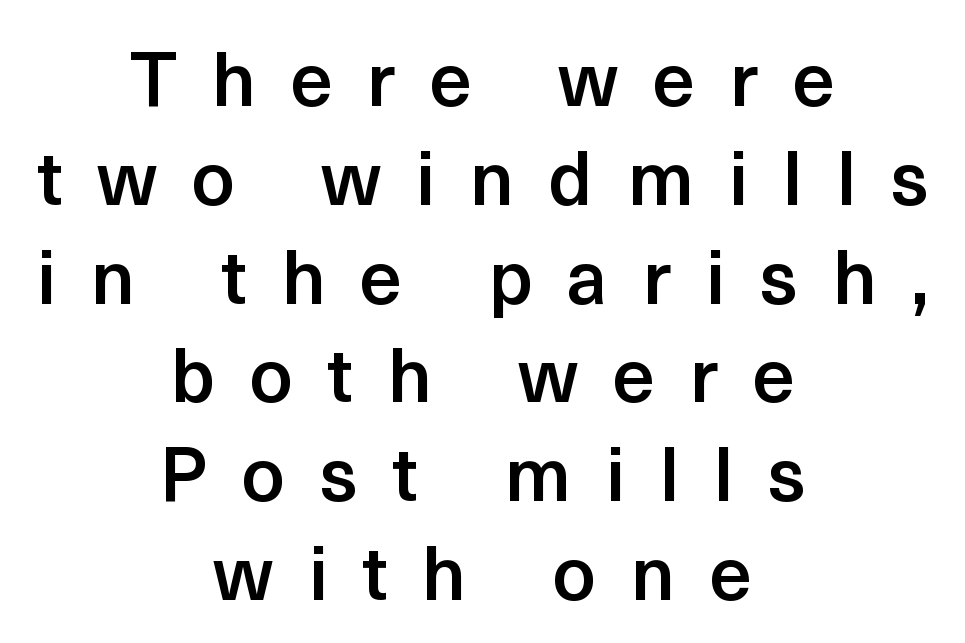
The image shows 76 px semibold sans-serif type, upright; set centered, normal line spacing (1.3x), unusually wide letter spacing (+0.45 em), not underlined; a medium x-height.
